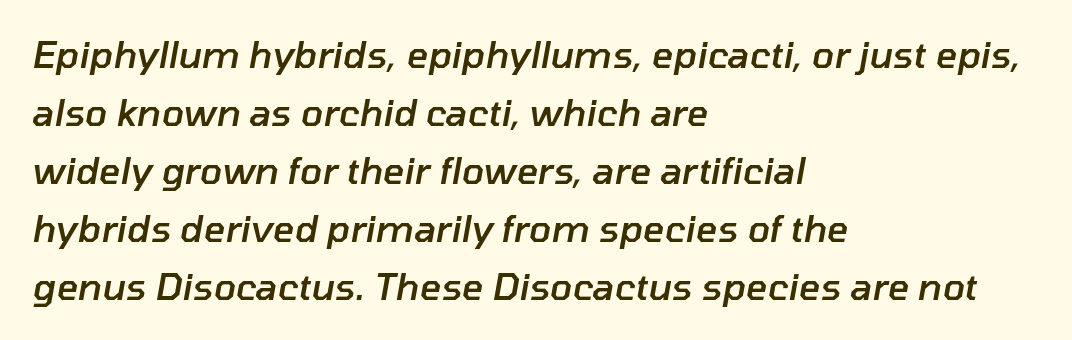
The image shows 37 px semibold type, italic (leaning right); set left-aligned, normal line spacing (1.57x), normal letter spacing, not underlined; low stroke contrast and a medium x-height.
